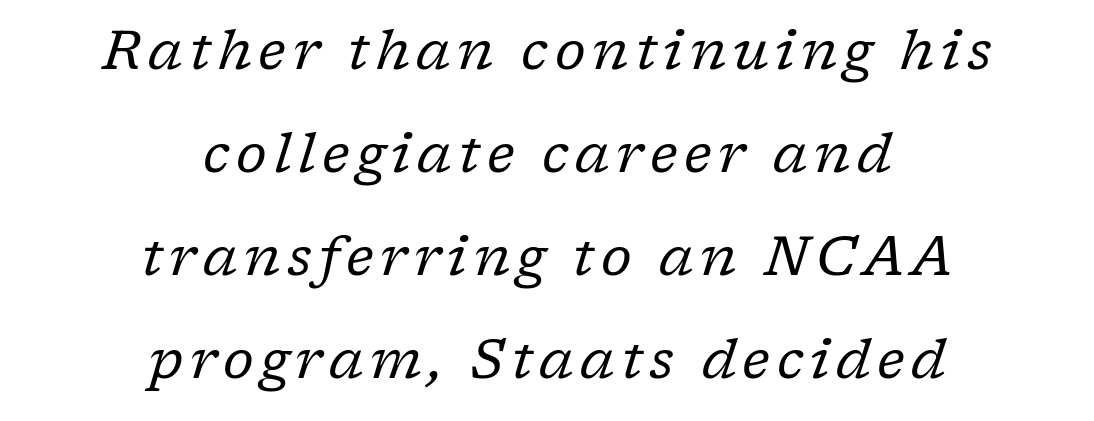
Q: Is the text bold? A: No.
Q: Is the text italic (slanted)? A: Yes, it leans right by about 17 degrees.
Q: Is the typeface a serif or a sans-serif typeface? A: Serif.
Q: Is the text underlined? A: No.
Q: How is the paragraph aligned? A: Centered.
Q: Width (condensed, normal, or wide)? A: Normal.
Q: Stroke contrast? A: Low.
Q: x-height? A: Medium.
Q: Monospaced? A: No.
